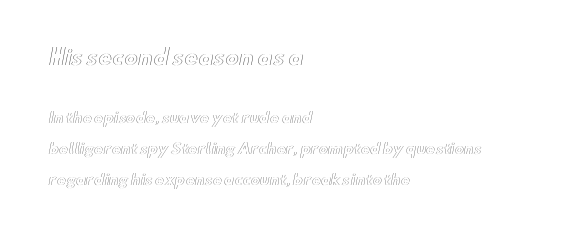
{"underline": "no", "align": "left", "line_spacing": "loose", "line_spacing_ratio": 2.2, "letter_spacing": "normal", "letter_spacing_em": 0.0, "larger_block": "first", "size_ratio": 1.5, "glyph_px": 21}
